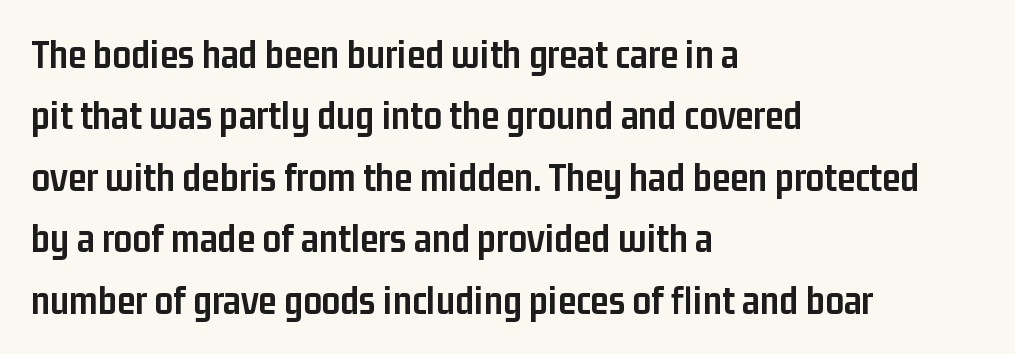
{"serif": "no", "italic": "no", "bold": "yes", "weight": "semibold", "width": "condensed", "stroke_contrast": "low", "x_height": "medium", "monospaced": "no", "underline": "no", "align": "left", "line_spacing": "normal", "line_spacing_ratio": 1.5, "letter_spacing": "normal", "letter_spacing_em": 0.0, "glyph_px": 41}
